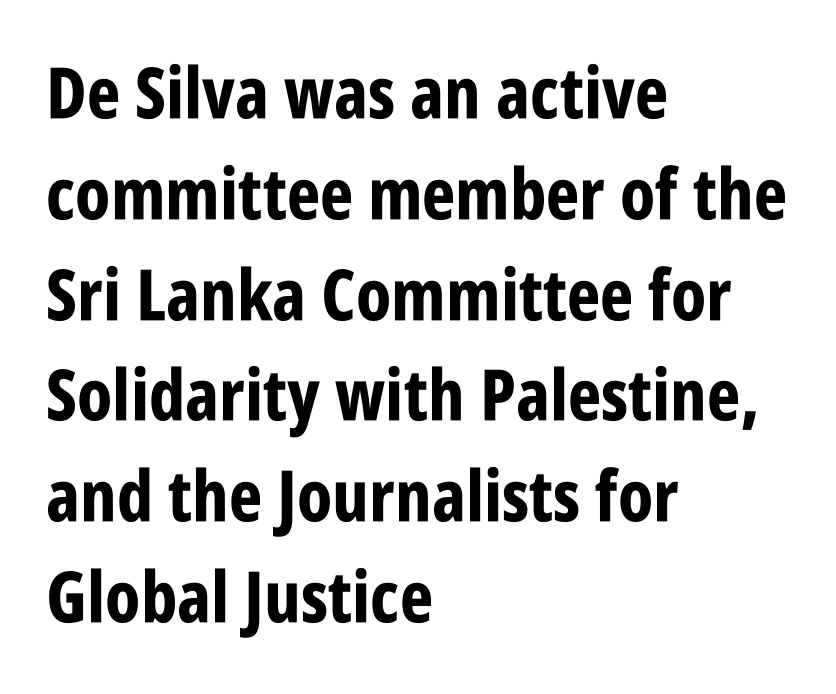
The image shows 71 px bold, condensed sans-serif type, upright; set left-aligned, normal line spacing (1.42x), normal letter spacing, not underlined; low stroke contrast and a large x-height.
